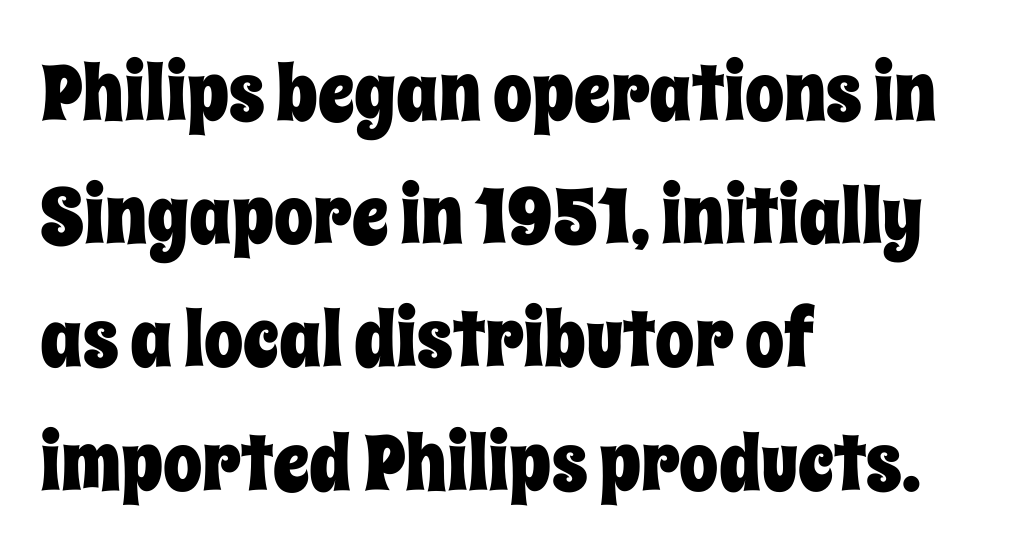
Q: Is the text italic (slanted)? A: No, it is upright.
Q: Is the text underlined? A: No.
Q: How is the paragraph aligned? A: Left-aligned.
Q: Is the spacing between letters normal or unusually wide? A: Normal.
Q: Is the spacing between lines tight, normal or loose? A: Normal.
Q: Width (condensed, normal, or wide)? A: Condensed.
Q: Stroke contrast? A: Low.
Q: x-height? A: Large.
Q: Monospaced? A: No.
